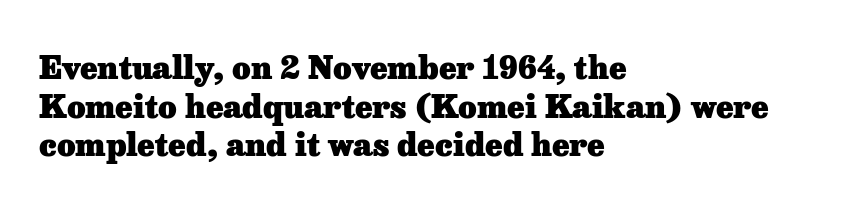
The ragged edge is on the right, which tells us the setting is flush left. The horizontal fit of the characters is conventional and even. Bare-footed words on every line. Stroke thickness is high; the sample reads as a true bold.
